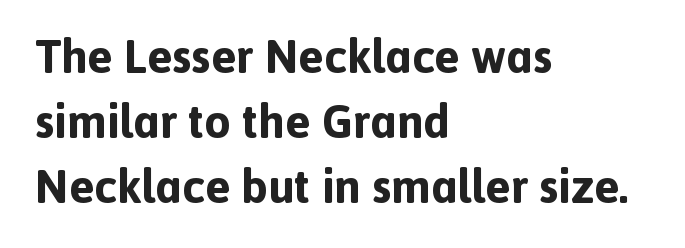
You could not count columns in this text — the font is proportionally spaced. Pretty heavy lettering here — definitely bold. In terms of letterspacing, this is plain default setting. Layout note: lines flush left. A typesetter would call this leading conventional body-copy spacing. Notice how the stems are strictly vertical — no italics here.
